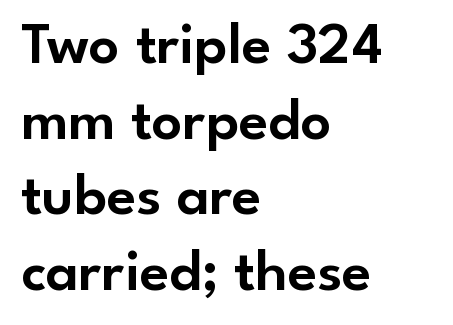
Q: Is the text italic (slanted)? A: No, it is upright.
Q: Is the typeface a serif or a sans-serif typeface? A: Sans-serif.
Q: Is the text underlined? A: No.
Q: How is the paragraph aligned? A: Left-aligned.
Q: Is the spacing between letters normal or unusually wide? A: Normal.
Q: Is the spacing between lines tight, normal or loose? A: Normal.
Q: Width (condensed, normal, or wide)? A: Normal.
Q: Stroke contrast? A: Low.
Q: x-height? A: Small.
Q: Monospaced? A: No.
